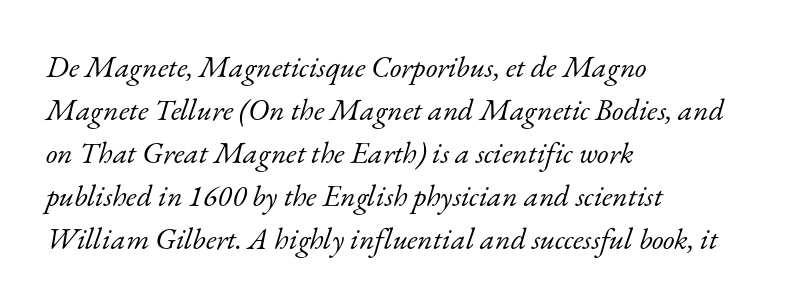
Q: Is the text bold? A: No.
Q: Is the text italic (slanted)? A: Yes, it leans right by about 17 degrees.
Q: Is the typeface a serif or a sans-serif typeface? A: Serif.
Q: Is the text underlined? A: No.
Q: How is the paragraph aligned? A: Left-aligned.
Q: Is the spacing between letters normal or unusually wide? A: Normal.
Q: Is the spacing between lines tight, normal or loose? A: Normal.
Q: Width (condensed, normal, or wide)? A: Normal.
Q: Stroke contrast? A: Low.
Q: x-height? A: Small.
Q: Monospaced? A: No.
